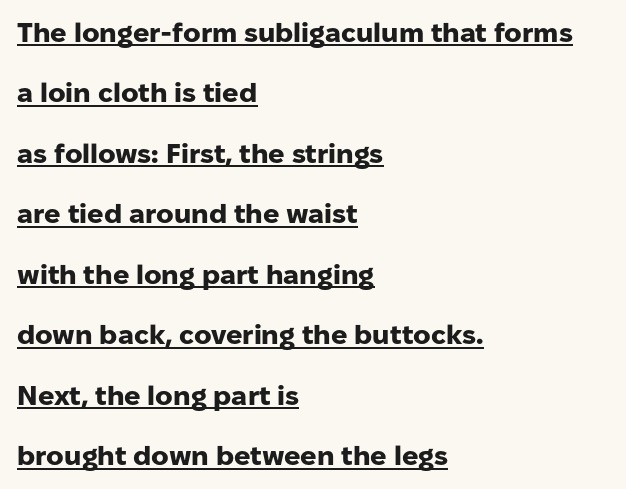
The image shows 27 px bold type, upright; set left-aligned, loose line spacing (2.24x), normal letter spacing, underlined.
